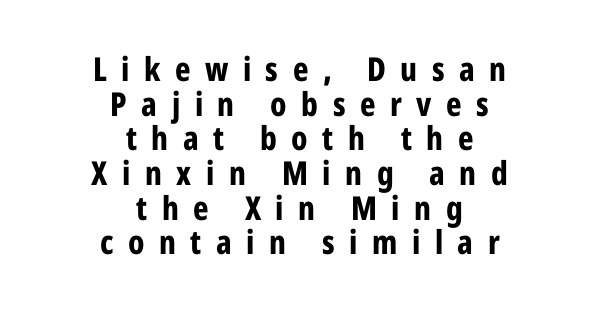
{"serif": "no", "italic": "no", "bold": "yes", "weight": "bold", "width": "condensed", "stroke_contrast": "low", "x_height": "medium", "monospaced": "no", "underline": "no", "align": "center", "line_spacing": "tight", "line_spacing_ratio": 1.05, "letter_spacing": "wide", "letter_spacing_em": 0.44, "glyph_px": 33}
